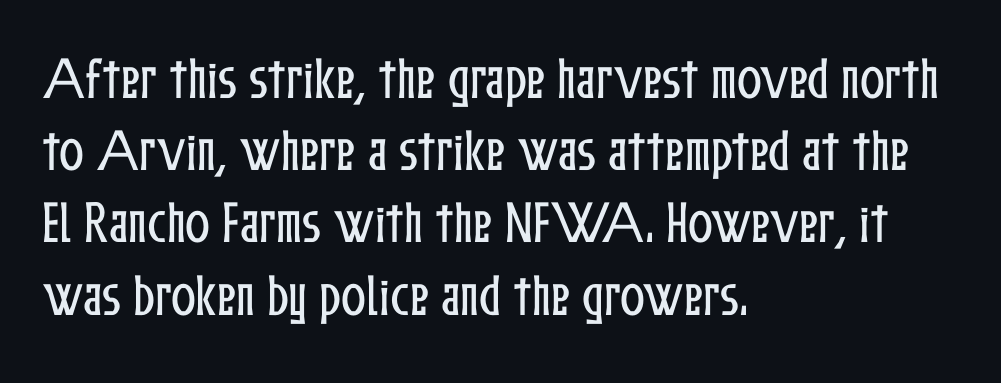
{"italic": "no", "width": "condensed", "stroke_contrast": "low", "x_height": "medium", "monospaced": "no", "underline": "no", "align": "left", "line_spacing": "normal", "line_spacing_ratio": 1.57, "letter_spacing": "normal", "letter_spacing_em": 0.0, "glyph_px": 46}
